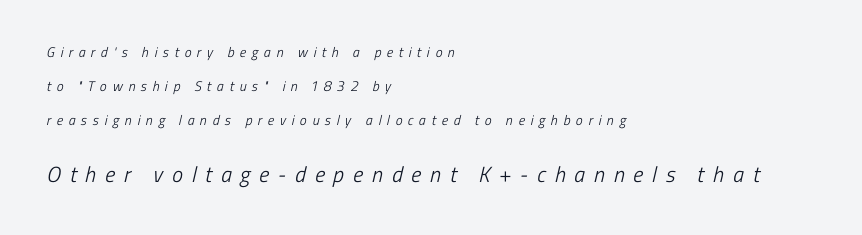
The image shows 22 px text type; set left-aligned, loose line spacing (2.42x), unusually wide letter spacing (+0.4 em), not underlined; the second (bottom) block is 1.57x larger.
